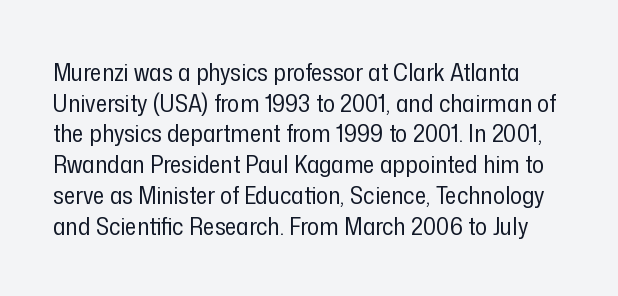
Characters follow at the spacing the type designer built in. Descenders hang freely into open space. This reads as an unemphasized weight, regular at the heaviest. You can tell it's not italic because the verticals are truly vertical.
